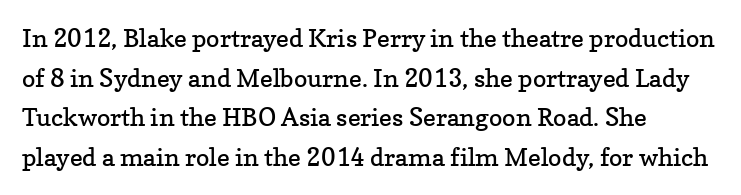
No italicization has been applied; the sample stays upright. Which margin do the lines hug? The left one — the right edge is uneven. Interline gaps are of average width in this sample. Descender tails drop into unmarked territory.
